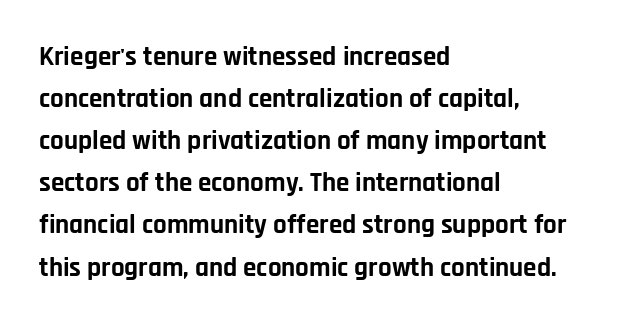
{"italic": "no", "bold": "yes", "underline": "no", "align": "left", "line_spacing": "normal", "line_spacing_ratio": 1.56, "letter_spacing": "normal", "letter_spacing_em": 0.0, "glyph_px": 27}
